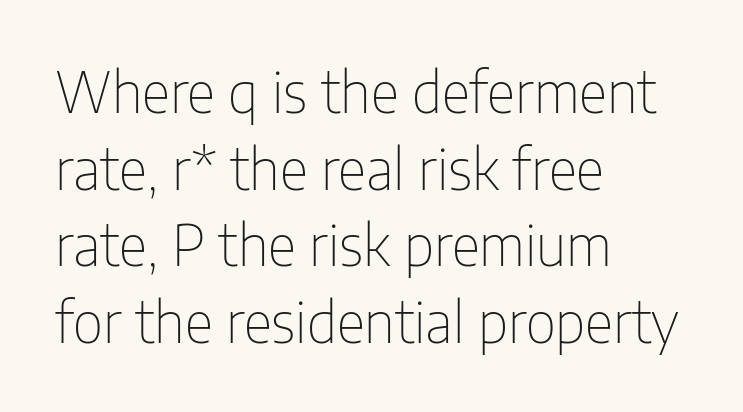
The image shows 56 px thin, condensed sans-serif type, upright; set left-aligned, normal line spacing (1.37x), normal letter spacing, not underlined; low stroke contrast and a medium x-height.
